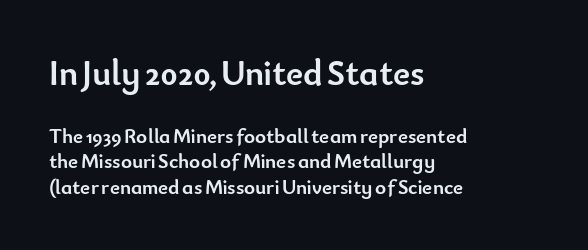
{"serif": "no", "italic": "no", "bold": "yes", "weight": "semibold", "width": "normal", "stroke_contrast": "low", "x_height": "small", "monospaced": "no", "underline": "no", "align": "left", "line_spacing_ratio": 1.22, "letter_spacing": "normal", "letter_spacing_em": 0.0, "larger_block": "first", "size_ratio": 1.71, "glyph_px": 36}
